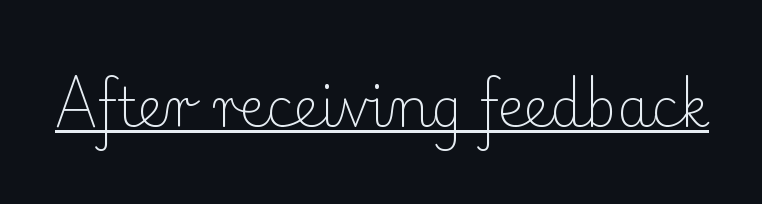
Stroke mass is kept to a normal reading level or below. Rendered with straight, roman letterforms. The face used here is proportionally spaced, like ordinary book or web type. Looks like someone drew a line under every word here.
